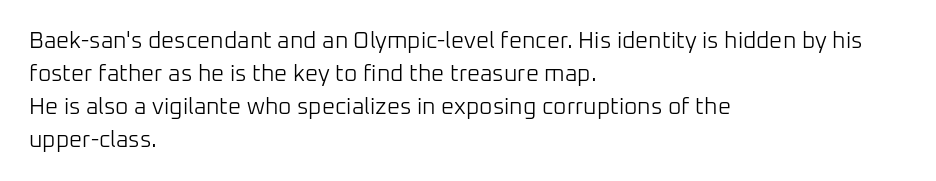
Q: Is the text bold? A: No.
Q: Is the text italic (slanted)? A: No, it is upright.
Q: Is the text underlined? A: No.
Q: How is the paragraph aligned? A: Left-aligned.
Q: Is the spacing between letters normal or unusually wide? A: Normal.
Q: Is the spacing between lines tight, normal or loose? A: Normal.
